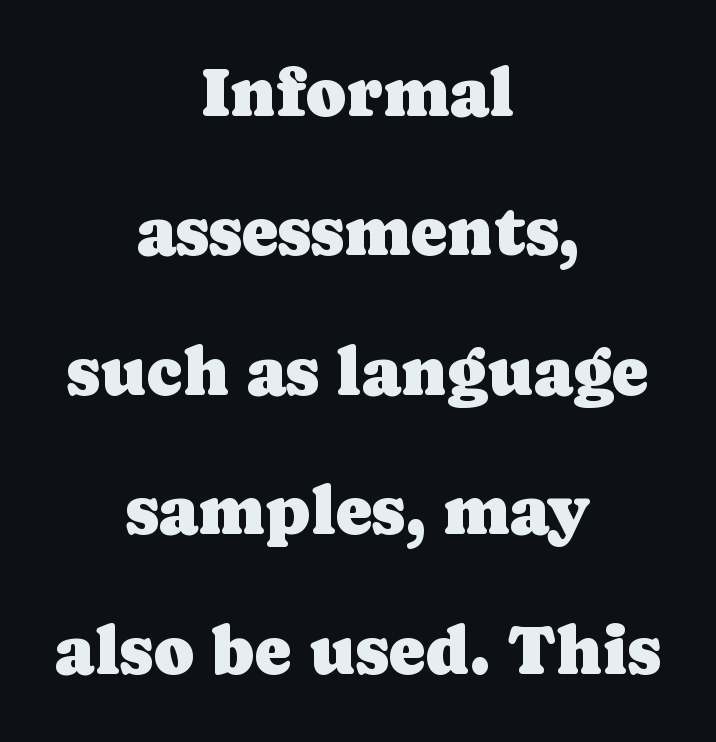
Varying glyph widths throughout — classic text-font behaviour. Classification — serif. Does the lettering tilt? It doesn't — this is upright. The type is set solid horizontally, with unmodified tracking.
